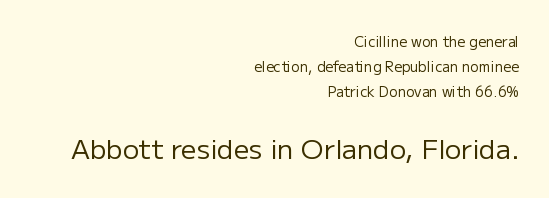
{"italic": "no", "bold": "no", "underline": "no", "align": "right", "line_spacing_ratio": 1.8, "letter_spacing": "normal", "letter_spacing_em": 0.0, "larger_block": "second", "size_ratio": 1.93, "glyph_px": 27}
